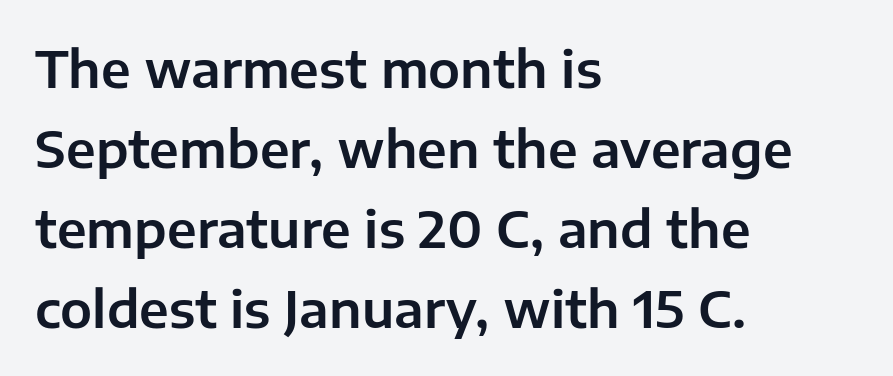
The image shows 51 px sans-serif type, upright; set left-aligned, normal line spacing (1.57x), normal letter spacing, not underlined; low stroke contrast and a medium x-height.
